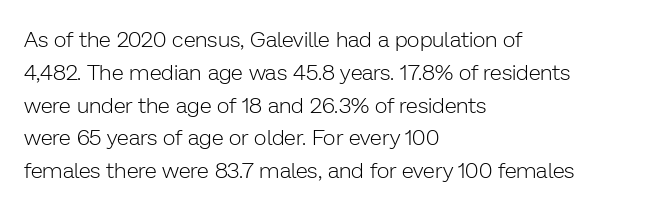
Q: Is the text bold? A: No.
Q: Is the text italic (slanted)? A: No, it is upright.
Q: Is the text underlined? A: No.
Q: How is the paragraph aligned? A: Left-aligned.
Q: Is the spacing between letters normal or unusually wide? A: Normal.
Q: Is the spacing between lines tight, normal or loose? A: Normal.
